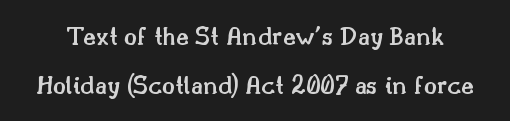
The area under the type is left untouched. Words appear dense and cohesive because spacing is normal. This sample uses an upright cut, with every glyph sitting square on the baseline. The rendering uses a semibold face; strokes are thickened but not to full bold.
